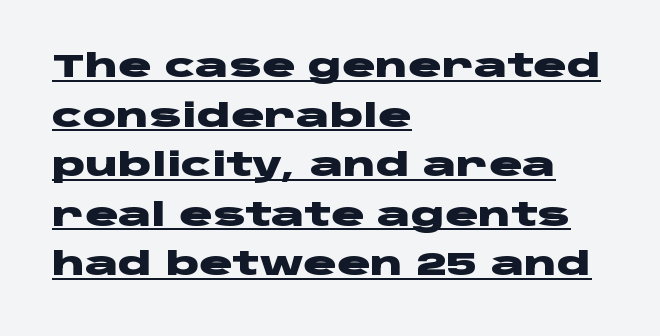
Q: Is the text bold? A: Yes.
Q: Is the text italic (slanted)? A: No, it is upright.
Q: Is the typeface a serif or a sans-serif typeface? A: Sans-serif.
Q: Is the text underlined? A: Yes.
Q: How is the paragraph aligned? A: Left-aligned.
Q: Is the spacing between letters normal or unusually wide? A: Normal.
Q: Is the spacing between lines tight, normal or loose? A: Normal.
Q: Width (condensed, normal, or wide)? A: Wide.
Q: Stroke contrast? A: Low.
Q: x-height? A: Large.
Q: Monospaced? A: No.
